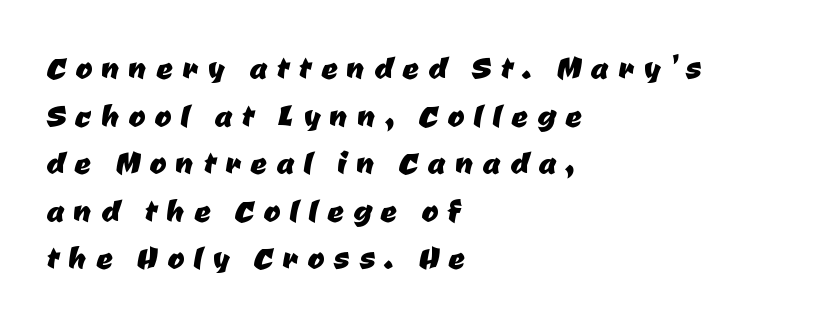
The image shows 40 px sans-serif type; set left-aligned, line spacing 1.19x, unusually wide letter spacing (+0.24 em), not underlined; low stroke contrast and a medium x-height.
